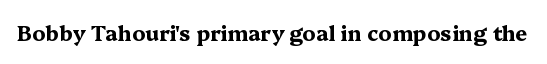
Q: Is the text bold? A: Yes.
Q: Is the text italic (slanted)? A: No, it is upright.
Q: Is the text underlined? A: No.
Q: Is the spacing between letters normal or unusually wide? A: Normal.
